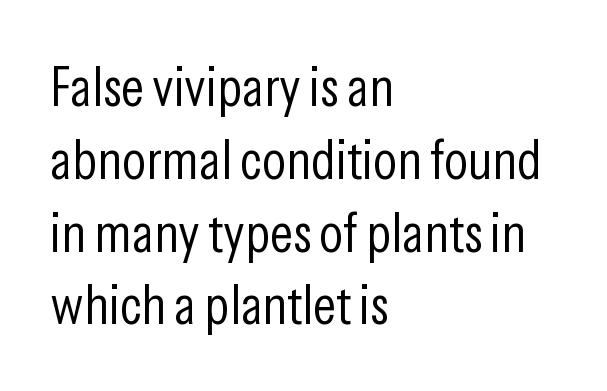
You can tell from the bare stems that sans-serif type was used. The face used here is proportionally spaced, like ordinary book or web type. A student would call this left alignment; a typographer would say flush left, rag right. A quiet, ordinary-to-light weight characterises the typeface. What stands out about the letter spacing? Nothing — it is the standard amount. These lines were composed using upright roman letters.
